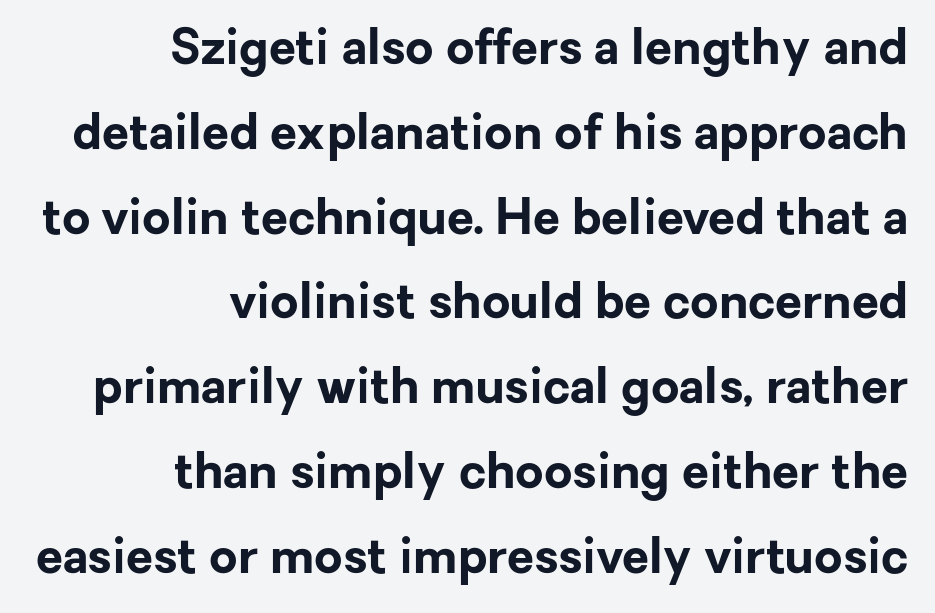
The designer went with a sans here, leaving each stem footless. The foot of each line stays bare and open. These lines were composed using upright roman letters. Do the characters align in a grid? No, the font is proportional. Every letter is thick-stroked: bold, no question.
